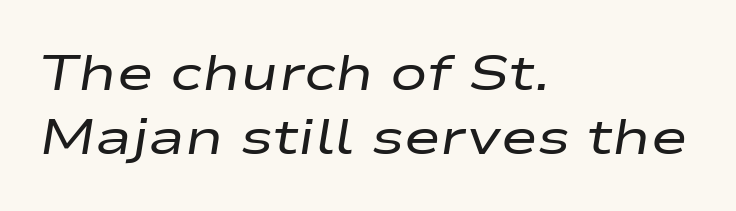
The image shows 50 px regular-weight, wide type, italic (leaning right); set left-aligned, normal line spacing (1.28x), normal letter spacing, not underlined; low stroke contrast and a medium x-height.
